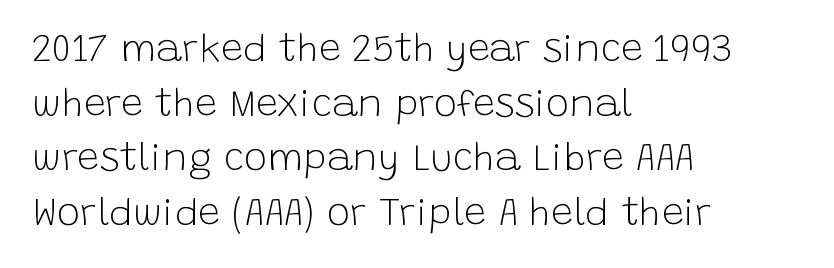
{"serif": "no", "italic": "no", "bold": "no", "weight": "light", "width": "normal", "stroke_contrast": "low", "x_height": "large", "monospaced": "no", "underline": "no", "align": "left", "line_spacing": "normal", "line_spacing_ratio": 1.4, "letter_spacing": "normal", "letter_spacing_em": 0.0, "glyph_px": 39}
